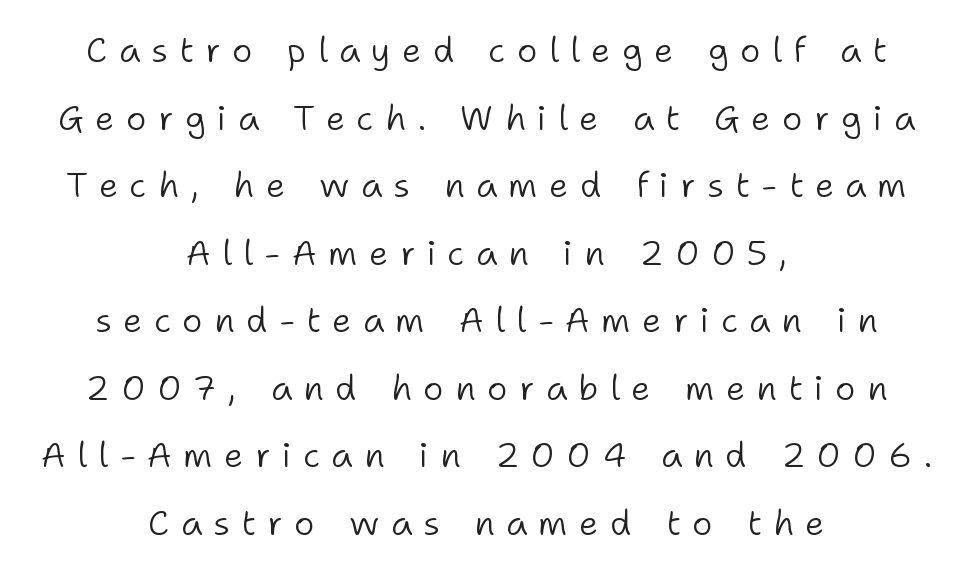
The image shows 35 px light sans-serif type, upright; set centered, loose line spacing (1.93x), unusually wide letter spacing (+0.32 em), not underlined; low stroke contrast and a medium x-height.
